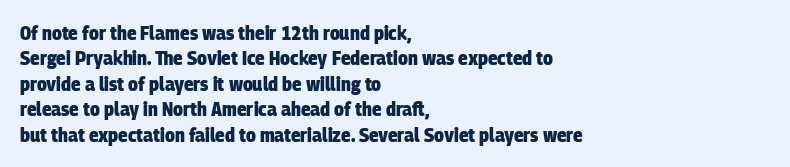
{"bold": "yes", "underline": "no", "align": "left", "line_spacing": "normal", "line_spacing_ratio": 1.27, "letter_spacing": "normal", "letter_spacing_em": 0.0, "glyph_px": 20}
